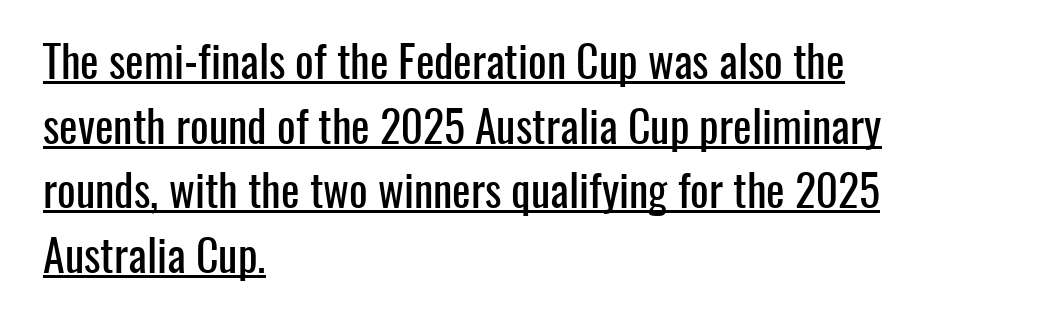
The image shows 44 px condensed sans-serif type, upright; set left-aligned, normal line spacing (1.47x), normal letter spacing, underlined; low stroke contrast and a medium x-height.
